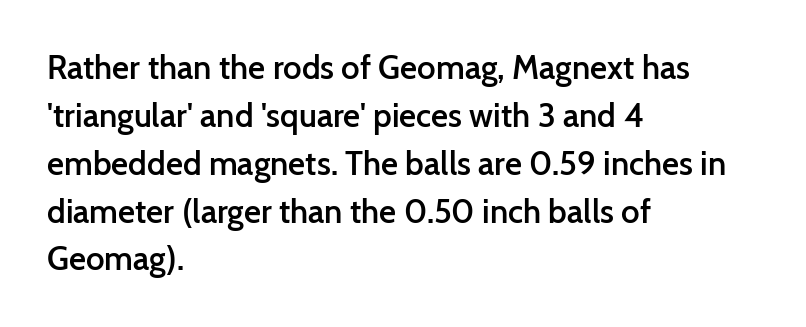
The image shows 33 px semibold sans-serif type, upright; set left-aligned, normal line spacing (1.45x), normal letter spacing, not underlined; low stroke contrast and a medium x-height.
